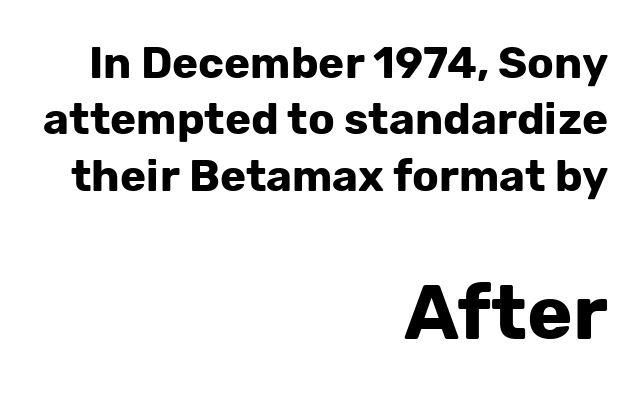
Q: Is the text bold? A: Yes.
Q: Is the text italic (slanted)? A: No, it is upright.
Q: Is the typeface a serif or a sans-serif typeface? A: Sans-serif.
Q: Is the text underlined? A: No.
Q: How is the paragraph aligned? A: Right-aligned.
Q: Is the spacing between letters normal or unusually wide? A: Normal.
Q: Is the spacing between lines tight, normal or loose? A: Normal.
Q: Which block of text is set in a larger size, the first (top) or the second (bottom)? A: The second (bottom) one.
Q: Width (condensed, normal, or wide)? A: Normal.
Q: Stroke contrast? A: Low.
Q: x-height? A: Medium.
Q: Monospaced? A: No.
